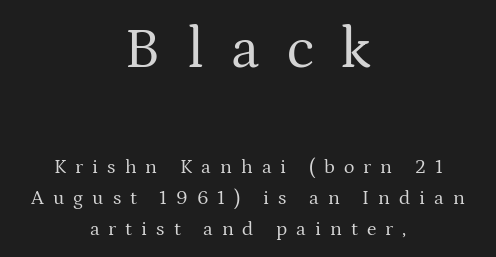
The image shows 59 px regular-weight serif type, upright; set centered, normal line spacing (1.55x), unusually wide letter spacing (+0.45 em), not underlined; the first (top) block is 2.95x larger; medium stroke contrast and a medium x-height.
